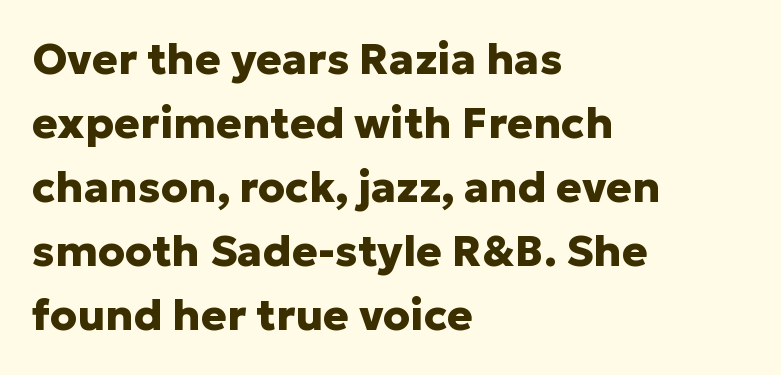
Q: Is the text bold? A: Yes.
Q: Is the text italic (slanted)? A: No, it is upright.
Q: Is the typeface a serif or a sans-serif typeface? A: Sans-serif.
Q: Is the text underlined? A: No.
Q: How is the paragraph aligned? A: Left-aligned.
Q: Is the spacing between letters normal or unusually wide? A: Normal.
Q: Is the spacing between lines tight, normal or loose? A: Normal.
Q: Width (condensed, normal, or wide)? A: Normal.
Q: Stroke contrast? A: Low.
Q: x-height? A: Medium.
Q: Monospaced? A: No.
